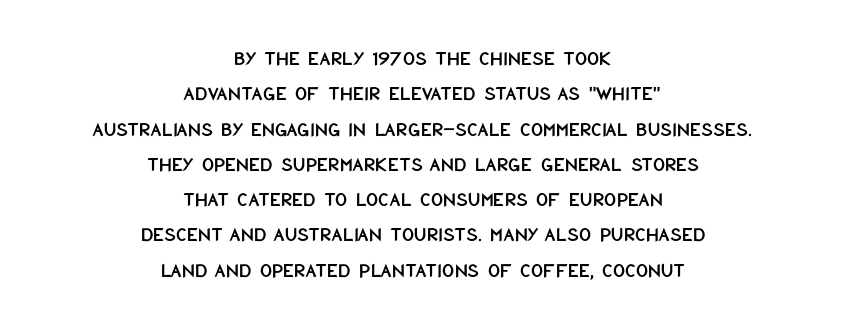
{"italic": "no", "underline": "no", "align": "center", "line_spacing": "normal", "line_spacing_ratio": 1.68, "letter_spacing": "normal", "letter_spacing_em": 0.0, "glyph_px": 21}
